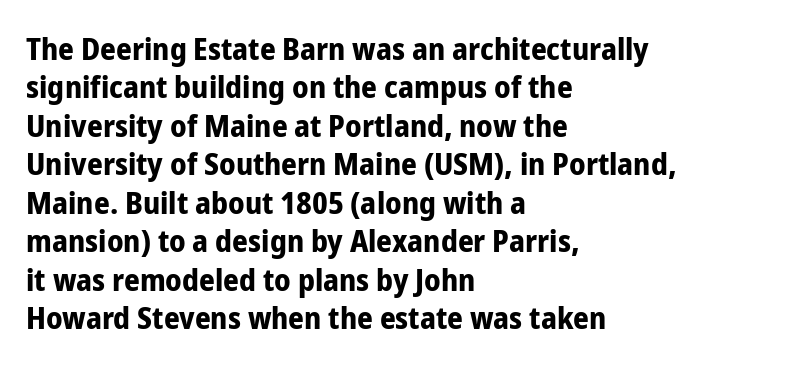
{"serif": "no", "italic": "no", "bold": "yes", "weight": "bold", "width": "condensed", "stroke_contrast": "low", "x_height": "medium", "monospaced": "no", "underline": "no", "align": "left", "line_spacing_ratio": 1.24, "letter_spacing": "normal", "letter_spacing_em": 0.0, "glyph_px": 31}
